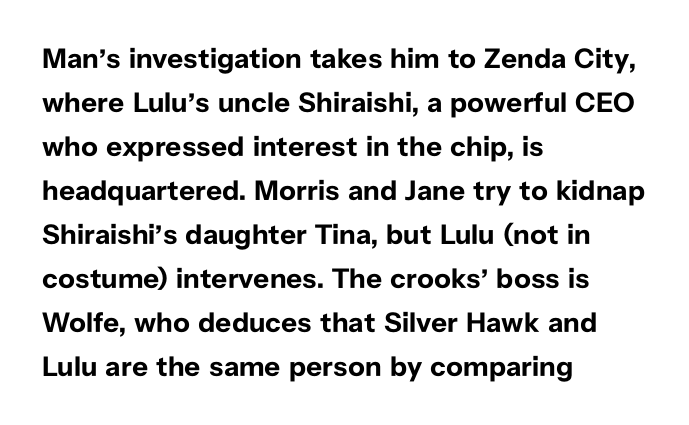
Q: Is the text bold? A: Yes.
Q: Is the text italic (slanted)? A: No, it is upright.
Q: Is the typeface a serif or a sans-serif typeface? A: Sans-serif.
Q: Is the text underlined? A: No.
Q: How is the paragraph aligned? A: Left-aligned.
Q: Is the spacing between letters normal or unusually wide? A: Normal.
Q: Is the spacing between lines tight, normal or loose? A: Normal.
Q: Width (condensed, normal, or wide)? A: Normal.
Q: Stroke contrast? A: Low.
Q: x-height? A: Medium.
Q: Monospaced? A: No.
